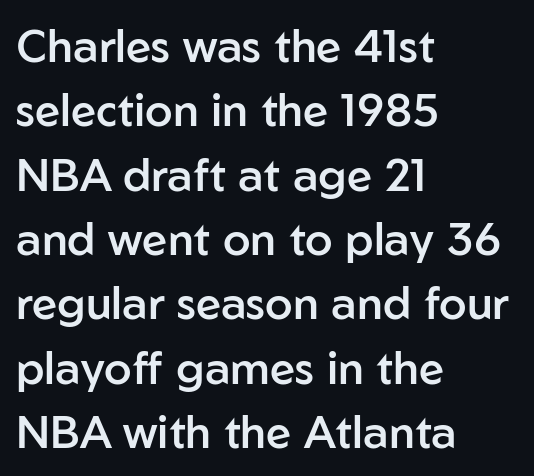
The image shows 45 px semibold sans-serif type, upright; set left-aligned, normal line spacing (1.43x), normal letter spacing, not underlined; low stroke contrast and a medium x-height.
